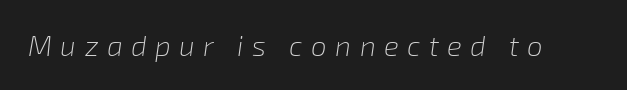
These glyphs show unthickened strokes, regular width or finer. The face used here is proportionally spaced, like ordinary book or web type. Underline: absent. Rendered with sloped, italic letterforms. Tracking here is generous; glyphs stand well apart from one another.
